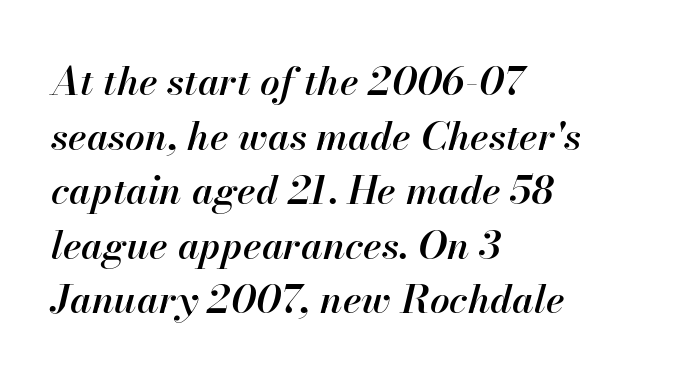
The image shows 39 px semibold type, italic (leaning right); set left-aligned, normal line spacing (1.4x), normal letter spacing, not underlined; high stroke contrast and a small x-height.
